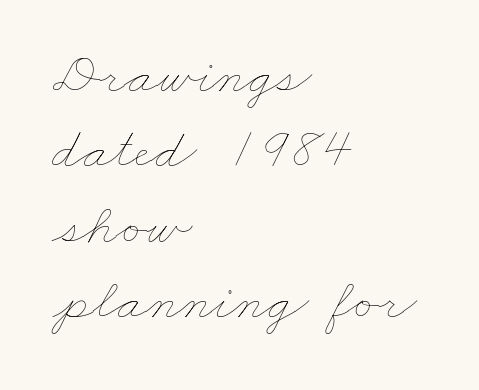
Q: Is the text bold? A: No.
Q: Is the text underlined? A: No.
Q: How is the paragraph aligned? A: Left-aligned.
Q: Is the spacing between letters normal or unusually wide? A: Normal.
Q: Is the spacing between lines tight, normal or loose? A: Normal.
Q: Width (condensed, normal, or wide)? A: Wide.
Q: Stroke contrast? A: Low.
Q: x-height? A: Small.
Q: Monospaced? A: No.
